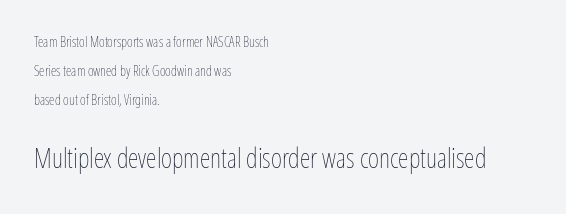
The image shows 27 px text type, upright; set left-aligned, loose line spacing (2.07x), normal letter spacing, not underlined; the second (bottom) block is 1.93x larger.
